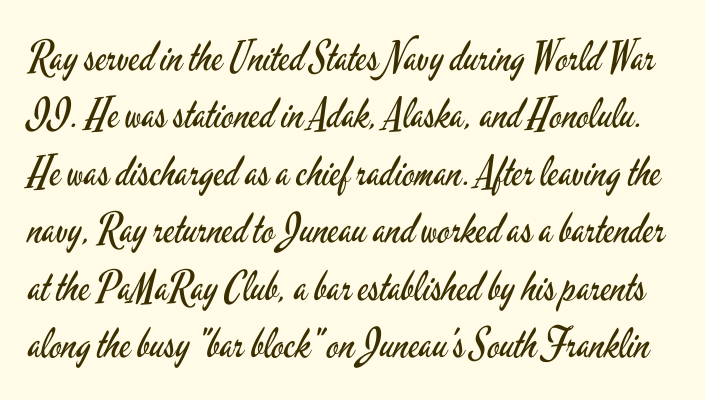
Q: Is the text bold? A: No.
Q: Is the text italic (slanted)? A: Yes.
Q: Is the typeface a serif or a sans-serif typeface? A: Sans-serif.
Q: Is the text underlined? A: No.
Q: Is the spacing between letters normal or unusually wide? A: Normal.
Q: Is the spacing between lines tight, normal or loose? A: Normal.
Q: Width (condensed, normal, or wide)? A: Condensed.
Q: Stroke contrast? A: Low.
Q: x-height? A: Small.
Q: Monospaced? A: No.
